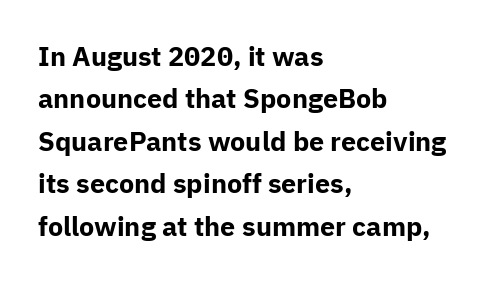
The image shows 27 px bold type, upright; set left-aligned, normal line spacing (1.57x), normal letter spacing, not underlined.
